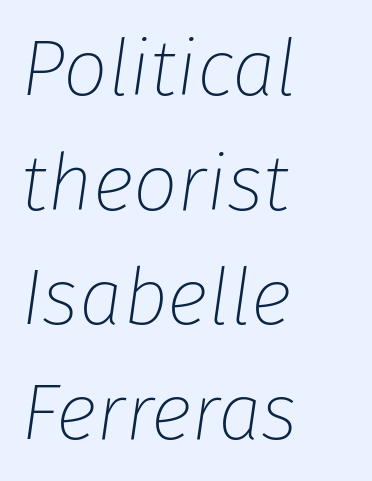
The image shows 79 px thin type, italic (leaning right); set left-aligned, normal line spacing (1.45x), normal letter spacing, not underlined; low stroke contrast and a medium x-height.
